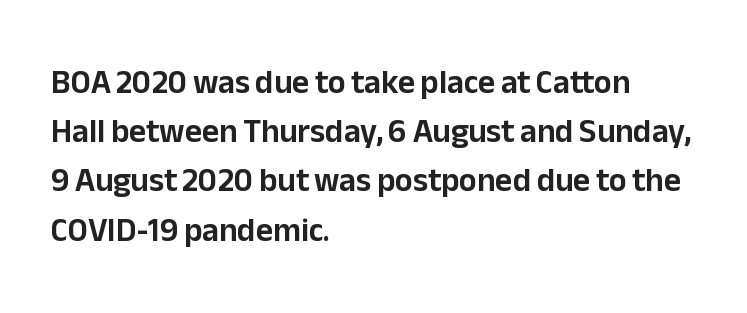
Q: Is the text italic (slanted)? A: No, it is upright.
Q: Is the typeface a serif or a sans-serif typeface? A: Sans-serif.
Q: Is the text underlined? A: No.
Q: How is the paragraph aligned? A: Left-aligned.
Q: Is the spacing between letters normal or unusually wide? A: Normal.
Q: Is the spacing between lines tight, normal or loose? A: Normal.
Q: Width (condensed, normal, or wide)? A: Normal.
Q: Stroke contrast? A: Low.
Q: x-height? A: Medium.
Q: Monospaced? A: No.
